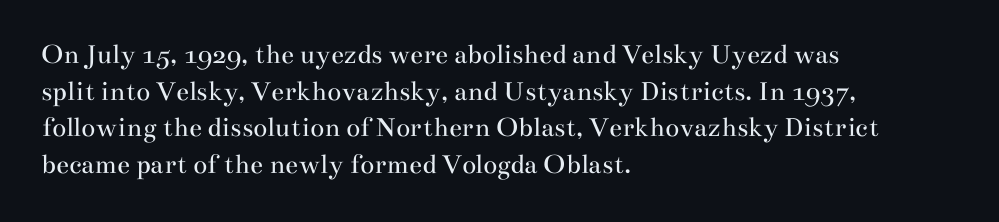
The image shows 29 px regular-weight, wide serif type, upright; set left-aligned, normal line spacing (1.26x), normal letter spacing, not underlined; medium stroke contrast and a small x-height.
